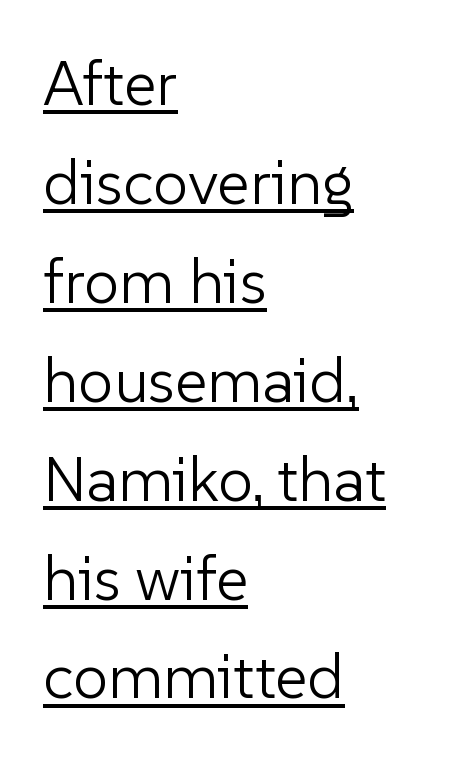
{"serif": "no", "italic": "no", "bold": "no", "weight": "light", "width": "normal", "stroke_contrast": "low", "x_height": "medium", "monospaced": "no", "underline": "yes", "align": "left", "line_spacing": "normal", "line_spacing_ratio": 1.57, "letter_spacing": "normal", "letter_spacing_em": 0.0, "glyph_px": 63}
